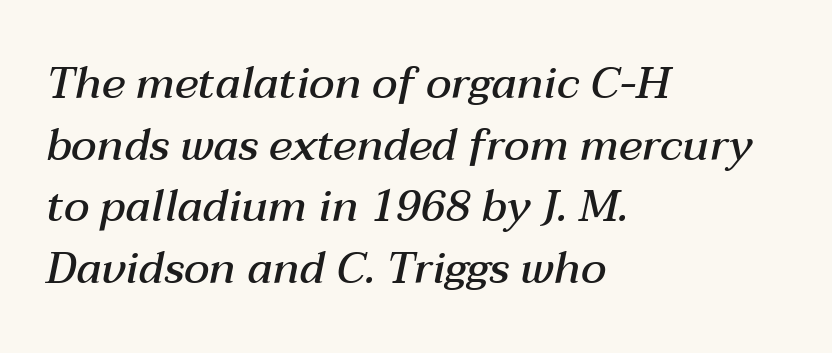
The image shows 44 px semibold type, italic (leaning right); set left-aligned, normal line spacing (1.4x), normal letter spacing, not underlined; medium stroke contrast and a medium x-height.
